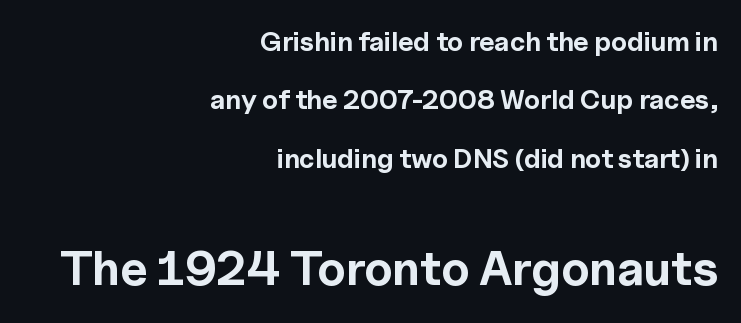
Q: Is the text bold? A: Yes.
Q: Is the text italic (slanted)? A: No, it is upright.
Q: Is the typeface a serif or a sans-serif typeface? A: Sans-serif.
Q: Is the text underlined? A: No.
Q: How is the paragraph aligned? A: Right-aligned.
Q: Is the spacing between letters normal or unusually wide? A: Normal.
Q: Is the spacing between lines tight, normal or loose? A: Loose.
Q: Which block of text is set in a larger size, the first (top) or the second (bottom)? A: The second (bottom) one.
Q: Width (condensed, normal, or wide)? A: Normal.
Q: x-height? A: Medium.
Q: Monospaced? A: No.
